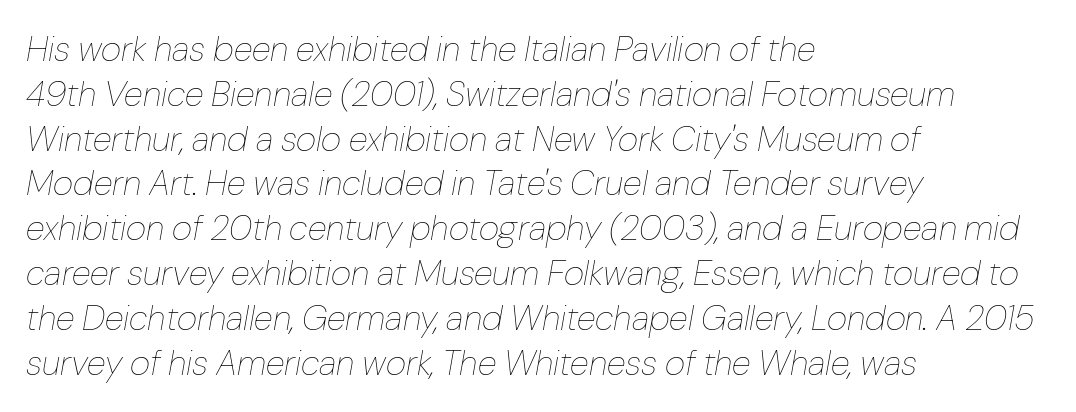
{"italic": "yes", "lean": "right", "slant_degrees": 10, "bold": "no", "weight": "thin", "width": "normal", "stroke_contrast": "low", "x_height": "medium", "monospaced": "no", "underline": "no", "align": "left", "line_spacing": "normal", "line_spacing_ratio": 1.28, "letter_spacing": "normal", "letter_spacing_em": 0.0, "glyph_px": 35}
